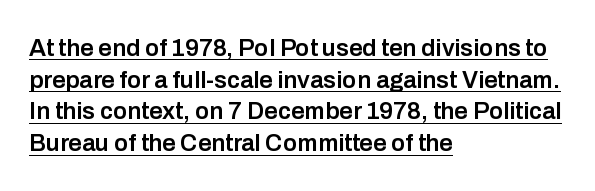
Nothing unusual about the tracking: characters are spaced as the font intends. Check the space under the baseline: a stroke is drawn there. A student would call this left alignment; a typographer would say flush left, rag right. The rendering uses a semibold face; strokes are thickened but not to full bold. Horizontal bands of white between lines are of average thickness. This is roman type, the default non-slanted kind.
